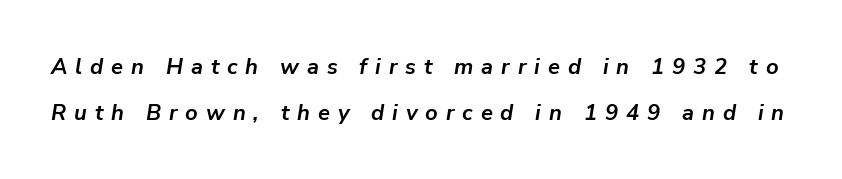
Q: Is the text bold? A: Yes.
Q: Is the text italic (slanted)? A: Yes, it leans right by about 9 degrees.
Q: Is the text underlined? A: No.
Q: Is the spacing between letters normal or unusually wide? A: Unusually wide.
Q: Is the spacing between lines tight, normal or loose? A: Loose.
